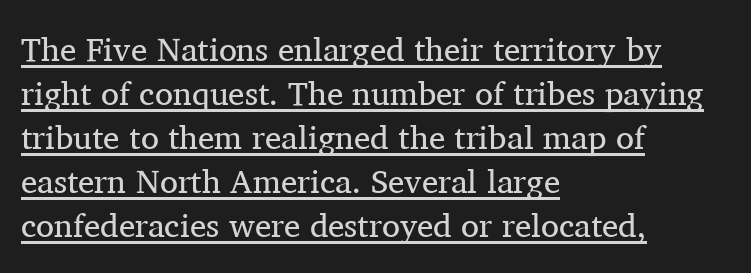
{"serif": "yes", "italic": "no", "bold": "no", "weight": "regular", "width": "normal", "stroke_contrast": "medium", "x_height": "medium", "monospaced": "no", "underline": "yes", "align": "left", "line_spacing": "normal", "line_spacing_ratio": 1.33, "letter_spacing": "normal", "letter_spacing_em": 0.0, "glyph_px": 33}
